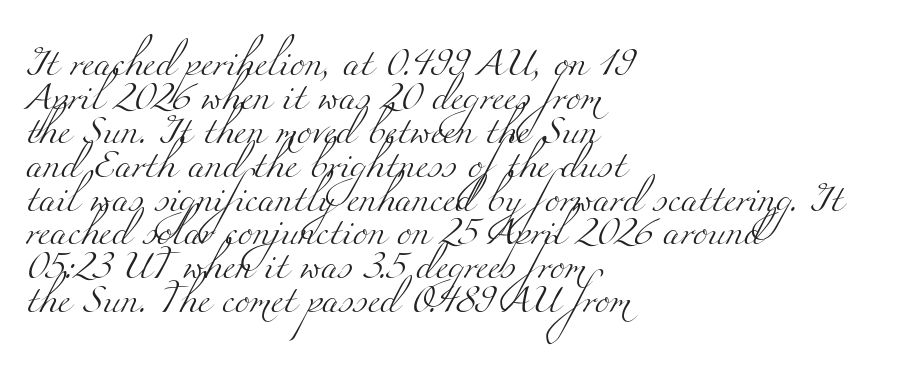
{"bold": "no", "weight": "light", "width": "wide", "stroke_contrast": "medium", "x_height": "small", "monospaced": "no", "underline": "no", "align": "left", "line_spacing_ratio": 1.21, "letter_spacing": "normal", "letter_spacing_em": 0.0, "glyph_px": 28}
